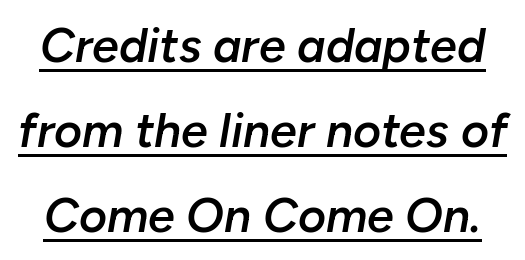
{"italic": "yes", "lean": "right", "slant_degrees": 10, "bold": "semi", "weight": "semibold", "width": "normal", "stroke_contrast": "low", "x_height": "medium", "monospaced": "no", "underline": "yes", "line_spacing_ratio": 1.77, "letter_spacing": "normal", "letter_spacing_em": 0.0, "glyph_px": 48}
